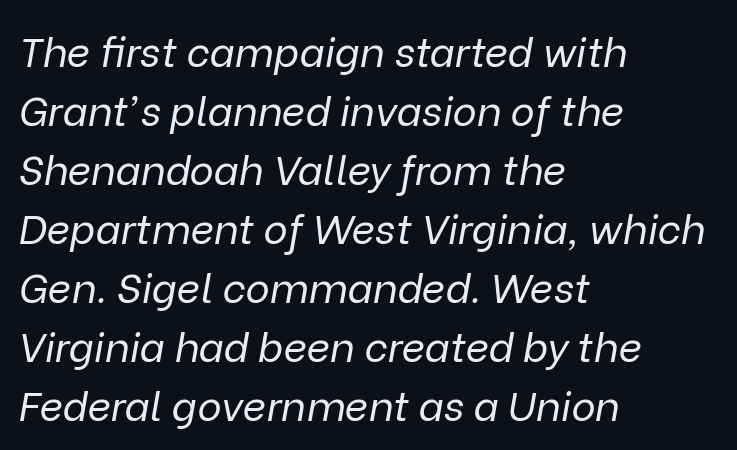
The cut favours lightness, reaching ordinary text weight at its darkest. In terms of posture, this sample is oblique. These lines keep a tight, regular rhythm from letter to letter. Has an underline been added? It has not.
